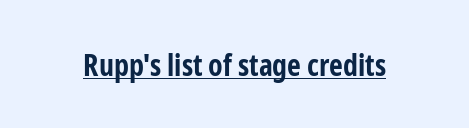
{"serif": "no", "italic": "no", "bold": "yes", "weight": "bold", "width": "condensed", "stroke_contrast": "low", "x_height": "medium", "monospaced": "no", "underline": "yes", "letter_spacing": "normal", "letter_spacing_em": 0.0, "glyph_px": 30}
